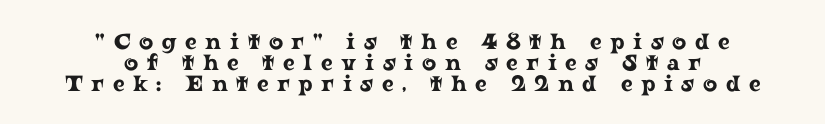
{"italic": "no", "underline": "no", "align": "center", "line_spacing": "tight", "line_spacing_ratio": 0.96, "letter_spacing": "wide", "letter_spacing_em": 0.39, "glyph_px": 22}
